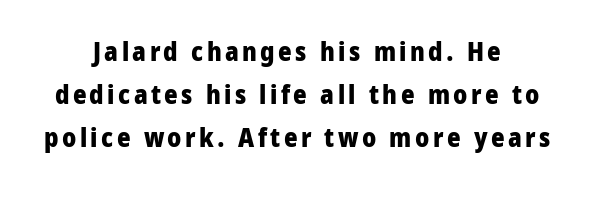
The image shows 26 px bold type, upright; set centered, normal line spacing (1.65x), not underlined.
